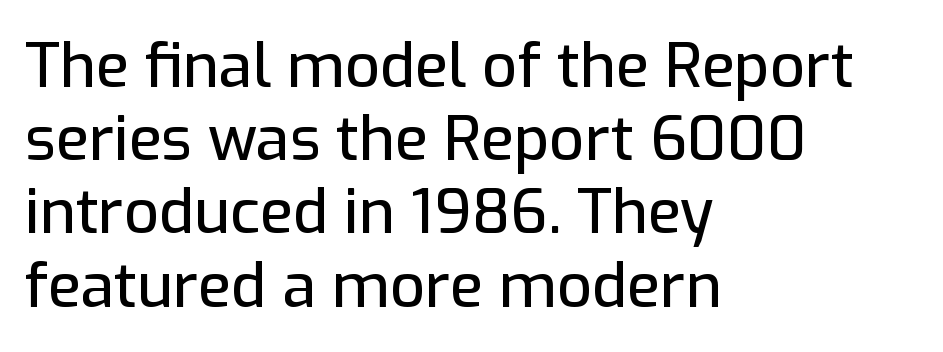
The image shows 61 px sans-serif type, upright; set left-aligned, line spacing 1.2x, normal letter spacing, not underlined; low stroke contrast and a medium x-height.
